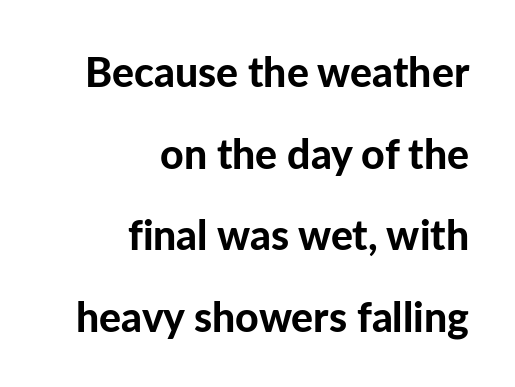
The space beneath each line is pristine and unruled. One-word summary of the alignment: right. This is heavy type, rendered in bold. If you measured baseline to baseline, you'd find a long distance. Is this a sans? Yes — the strokes have no serifs. This sample has the flowing, uneven cadence of proportional lettering.
